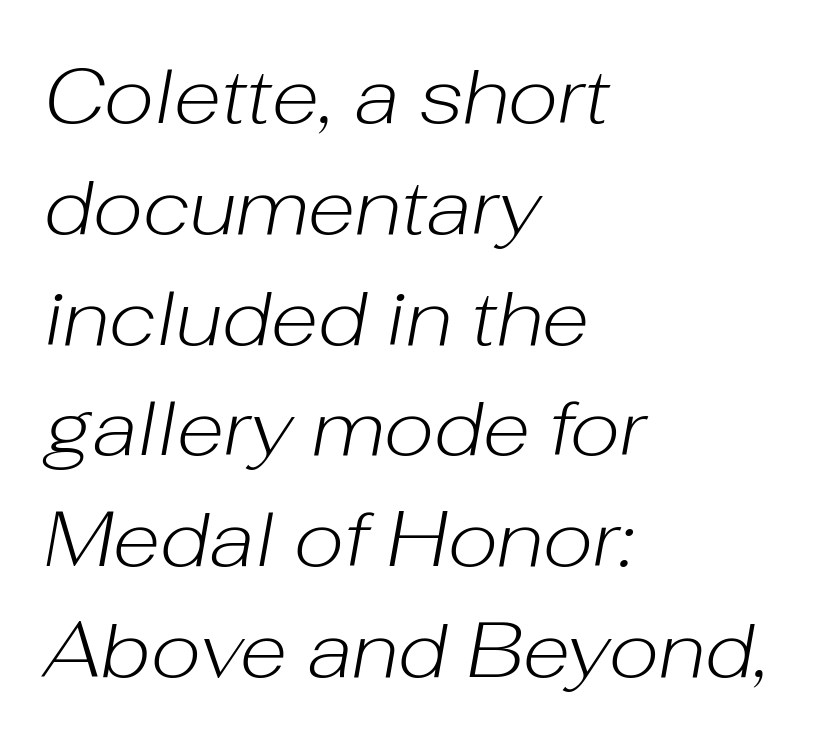
Q: Is the text bold? A: No.
Q: Is the text italic (slanted)? A: Yes, it leans right by about 10 degrees.
Q: Is the text underlined? A: No.
Q: How is the paragraph aligned? A: Left-aligned.
Q: Is the spacing between letters normal or unusually wide? A: Normal.
Q: Is the spacing between lines tight, normal or loose? A: Normal.
Q: Width (condensed, normal, or wide)? A: Normal.
Q: Stroke contrast? A: Low.
Q: x-height? A: Medium.
Q: Monospaced? A: No.
